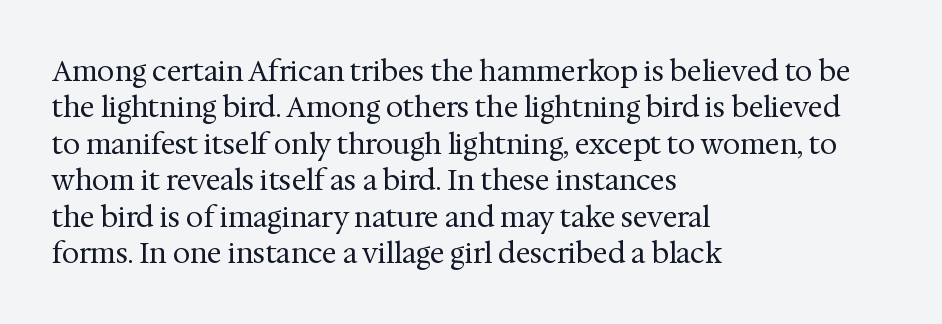
Honestly, there is no underline to notice here at all. When letters stand straight like this, we call the style roman or upright. The face used here is proportionally spaced, like ordinary book or web type. The horizontal fit of the characters is conventional and even. This reads as an unemphasized weight, regular at the heaviest. Summary of vertical rhythm: regular, with standard interline spacing.
